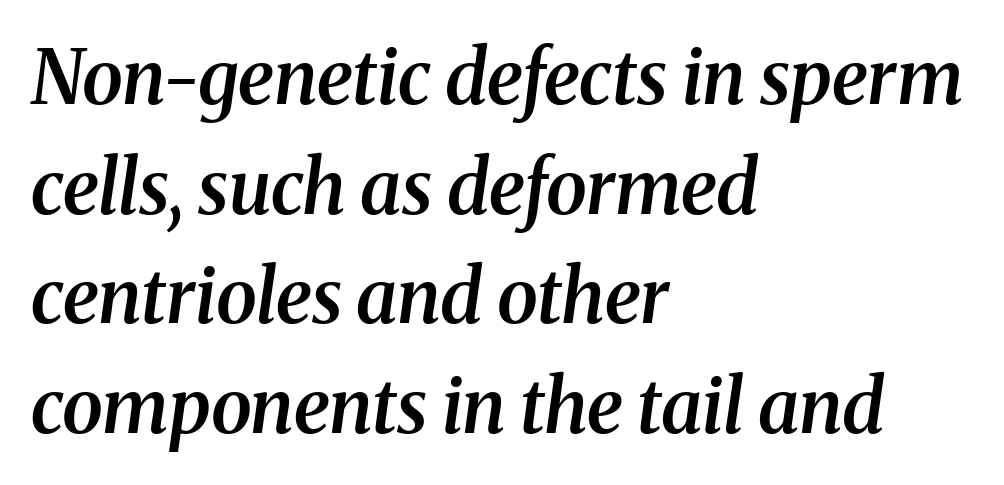
The image shows 74 px semibold serif type, italic (leaning right); set left-aligned, normal line spacing (1.48x), normal letter spacing, not underlined; medium stroke contrast and a medium x-height.
